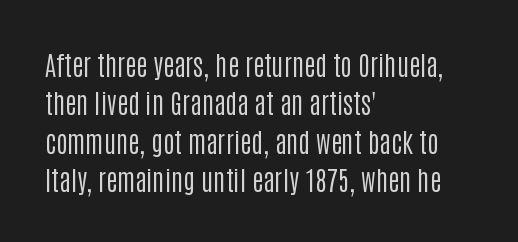
Q: Is the text bold? A: No.
Q: Is the text italic (slanted)? A: No, it is upright.
Q: Is the text underlined? A: No.
Q: How is the paragraph aligned? A: Left-aligned.
Q: Is the spacing between letters normal or unusually wide? A: Normal.
Q: Is the spacing between lines tight, normal or loose? A: Normal.
